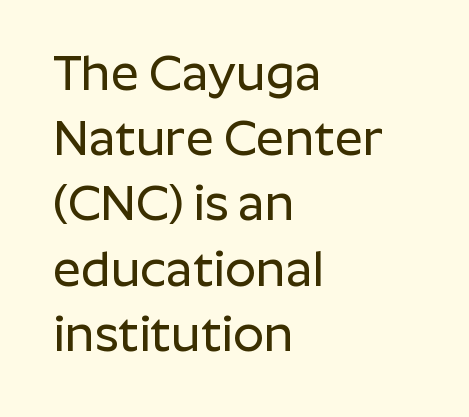
The image shows 49 px sans-serif type, upright; set left-aligned, normal line spacing (1.33x), normal letter spacing, not underlined; low stroke contrast and a medium x-height.
